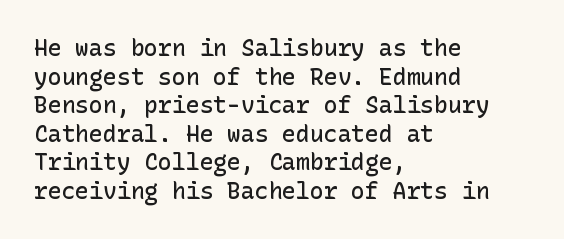
The image shows 23 px text type, upright; set left-aligned, line spacing 1.24x, normal letter spacing, not underlined.
